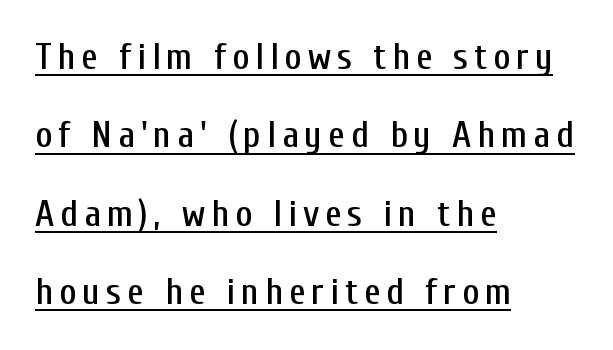
All the whitespace from short lines collects on the right. Spacing verdict: proportional, widths tailored to each character. Leading: increased. A typesetter would mark this as roman, not italic.
